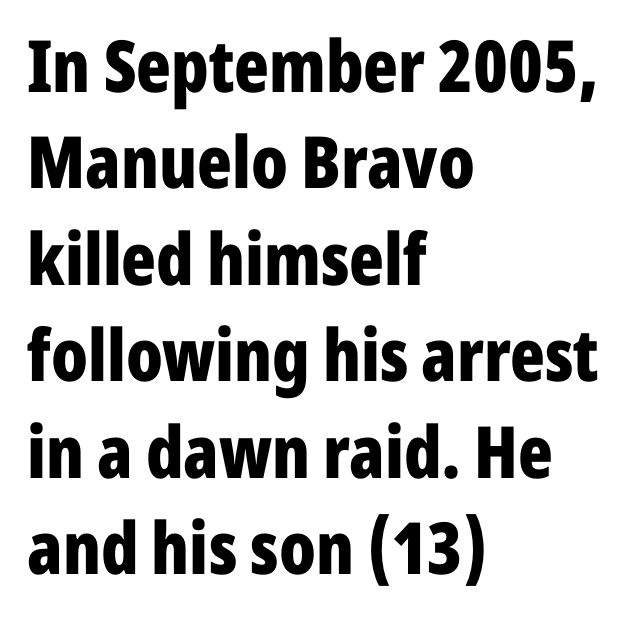
{"serif": "no", "italic": "no", "bold": "yes", "weight": "bold", "width": "condensed", "stroke_contrast": "low", "x_height": "medium", "monospaced": "no", "underline": "no", "align": "left", "line_spacing": "normal", "line_spacing_ratio": 1.34, "letter_spacing": "normal", "letter_spacing_em": 0.0, "glyph_px": 72}
